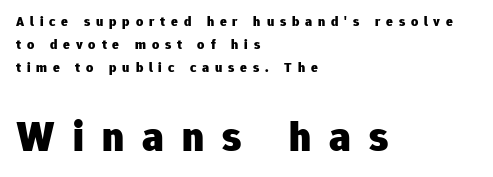
The passage shown stacks its lines at a standard gap. The type sits square on the baseline with zero lean. Where is the straight margin? On the left. Typographic density is high because the face is bold. Size contrast runs from small at the top to large at the bottom.
